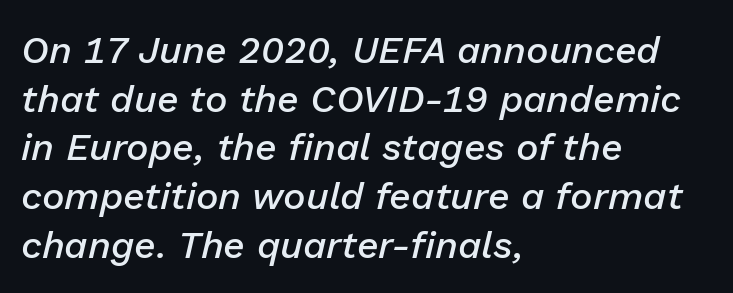
The image shows 38 px semibold type, italic (leaning right); set left-aligned, normal line spacing (1.28x), normal letter spacing, not underlined; low stroke contrast and a medium x-height.
